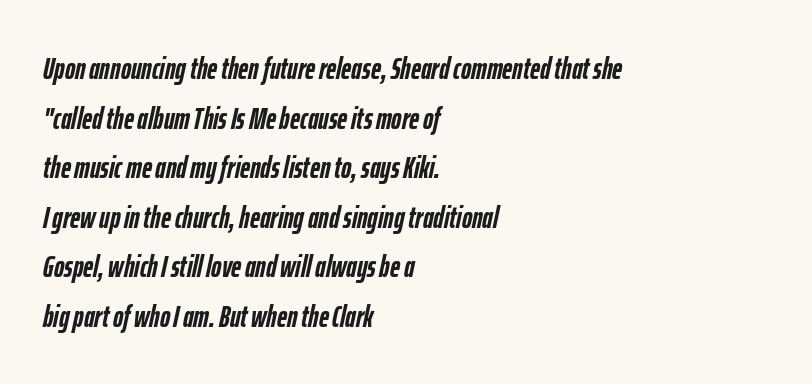
{"italic": "yes", "lean": "right", "slant_degrees": 12, "bold": "yes", "weight": "semibold", "width": "condensed", "stroke_contrast": "low", "x_height": "medium", "monospaced": "no", "underline": "no", "align": "left", "line_spacing": "normal", "line_spacing_ratio": 1.6, "letter_spacing": "normal", "letter_spacing_em": 0.0, "glyph_px": 31}
